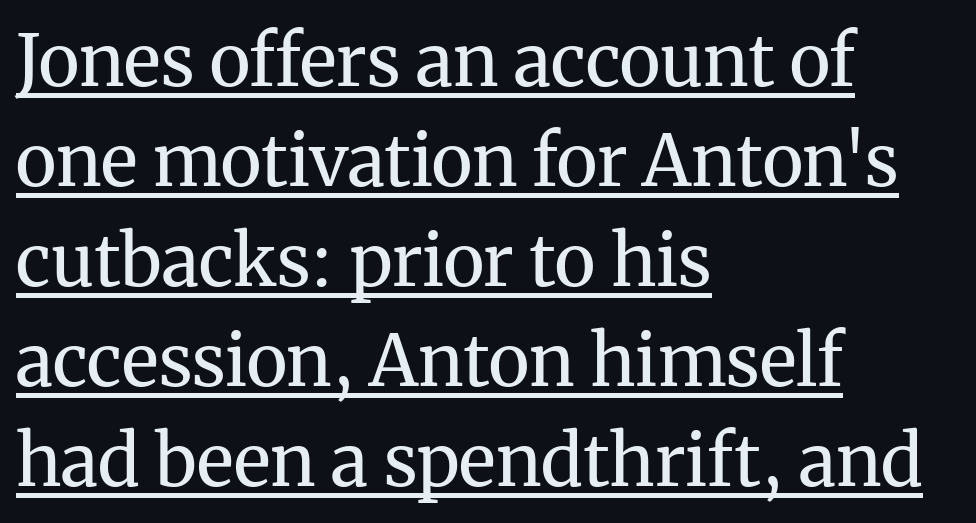
{"serif": "yes", "italic": "no", "bold": "no", "weight": "regular", "width": "normal", "stroke_contrast": "medium", "x_height": "medium", "monospaced": "no", "underline": "yes", "align": "left", "line_spacing": "normal", "line_spacing_ratio": 1.41, "letter_spacing": "normal", "letter_spacing_em": 0.0, "glyph_px": 71}
